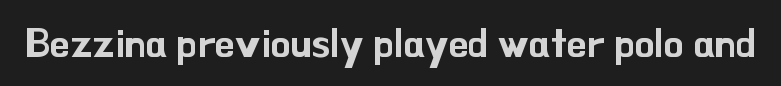
Q: Is the text italic (slanted)? A: No, it is upright.
Q: Is the typeface a serif or a sans-serif typeface? A: Sans-serif.
Q: Is the text underlined? A: No.
Q: Is the spacing between letters normal or unusually wide? A: Normal.
Q: Width (condensed, normal, or wide)? A: Normal.
Q: Stroke contrast? A: Low.
Q: x-height? A: Small.
Q: Monospaced? A: No.
